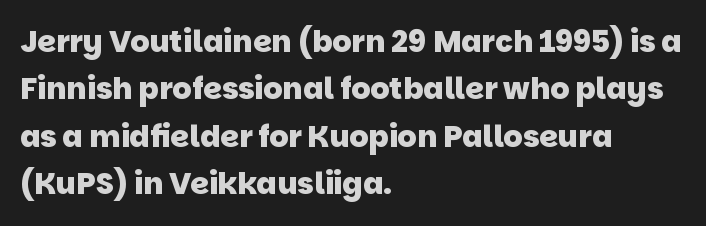
The passage shown has conventional tracking throughout. A sans-serif font was chosen for this passage. Chunky letters — that's bold for sure. Spacing verdict: proportional, widths tailored to each character.
